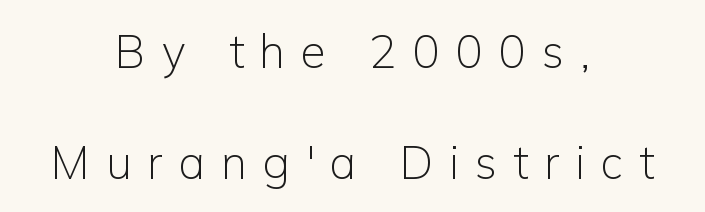
{"serif": "no", "italic": "no", "bold": "no", "weight": "light", "width": "normal", "stroke_contrast": "low", "x_height": "medium", "monospaced": "no", "underline": "no", "align": "center", "line_spacing": "loose", "line_spacing_ratio": 2.41, "letter_spacing": "wide", "letter_spacing_em": 0.34, "glyph_px": 46}
